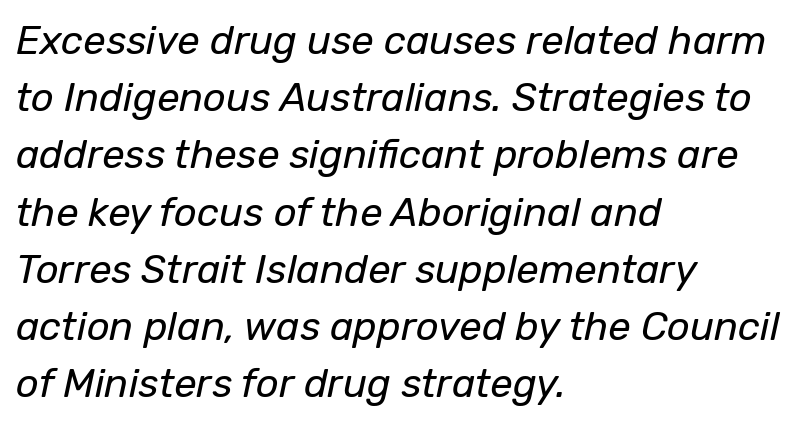
The passage shown stacks its lines at a standard gap. You could call the tracking neutral — neither tight nor loose. Slanted lettering throughout. A typesetter would call this proportional, since set widths differ per character. The baseline area is clear. Teacher's note: observe the even left margin — that is flush-left alignment.
